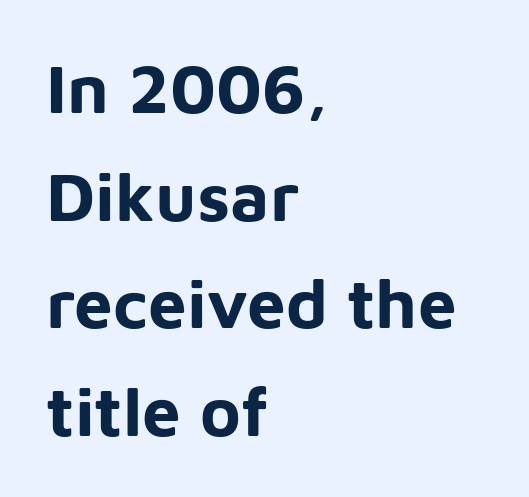
Q: Is the text bold? A: Yes.
Q: Is the text italic (slanted)? A: No, it is upright.
Q: Is the typeface a serif or a sans-serif typeface? A: Sans-serif.
Q: Is the text underlined? A: No.
Q: How is the paragraph aligned? A: Left-aligned.
Q: Is the spacing between letters normal or unusually wide? A: Normal.
Q: Is the spacing between lines tight, normal or loose? A: Normal.
Q: Width (condensed, normal, or wide)? A: Normal.
Q: Stroke contrast? A: Low.
Q: x-height? A: Medium.
Q: Monospaced? A: No.
